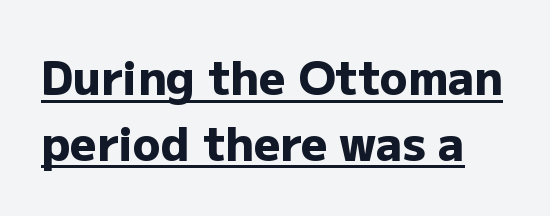
Each word holds together tightly as a unit, with standard inter-letter gaps. You could not count columns in this text — the font is proportionally spaced. Descenders here cross a horizontal rule under the line. Notice how the stems are strictly vertical — no italics here.
